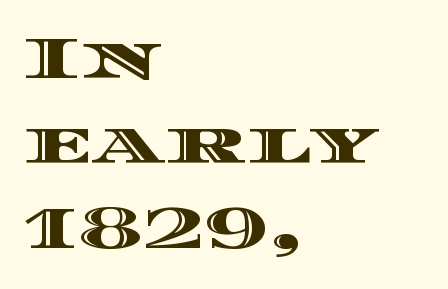
The paragraph has a hard left edge and a soft right edge. The tracking reads as untouched default to a designer's eye. No word sits above an underline. The face used here is proportionally spaced, like ordinary book or web type. It's the straight-up-and-down kind of type.
